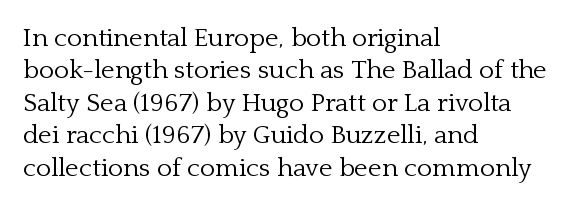
The image shows 26 px text type, upright; set left-aligned, normal line spacing (1.25x), normal letter spacing, not underlined.
